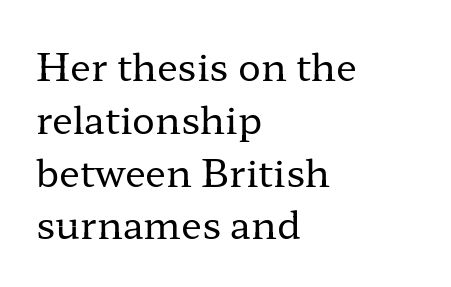
The image shows 38 px regular-weight, wide serif type, upright; set left-aligned, normal line spacing (1.39x), normal letter spacing, not underlined; low stroke contrast and a medium x-height.
